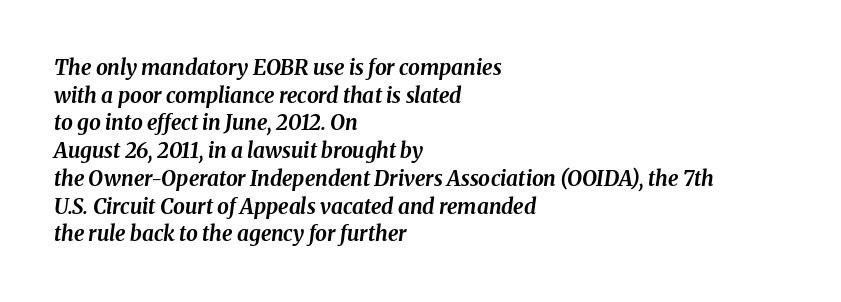
The image shows 21 px bold type, italic (leaning right); set left-aligned, normal line spacing (1.32x), normal letter spacing, not underlined.
